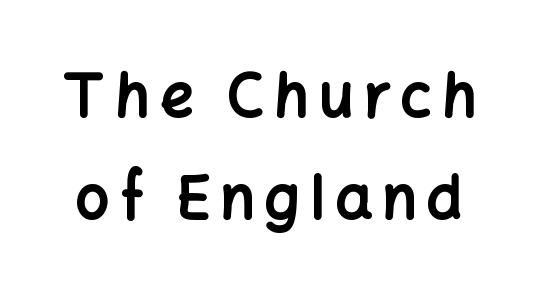
Q: Is the text bold? A: Yes.
Q: Is the text italic (slanted)? A: No, it is upright.
Q: Is the typeface a serif or a sans-serif typeface? A: Sans-serif.
Q: Is the text underlined? A: No.
Q: Width (condensed, normal, or wide)? A: Normal.
Q: Stroke contrast? A: Low.
Q: x-height? A: Medium.
Q: Monospaced? A: No.
